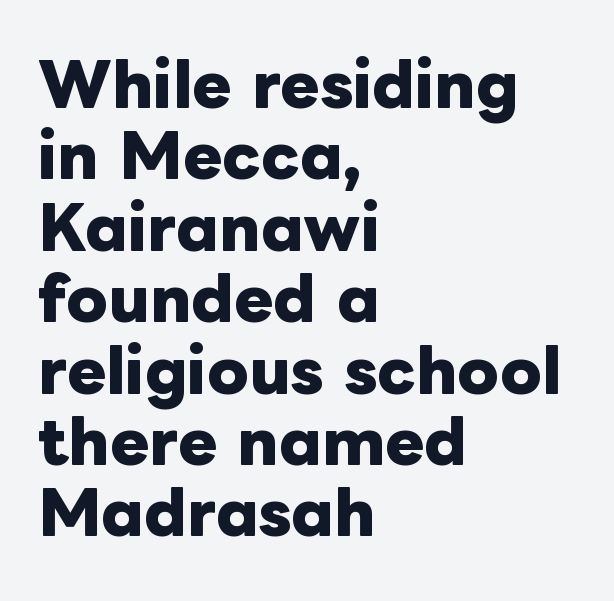
Q: Is the text bold? A: Yes.
Q: Is the text italic (slanted)? A: No, it is upright.
Q: Is the text underlined? A: No.
Q: How is the paragraph aligned? A: Left-aligned.
Q: Is the spacing between letters normal or unusually wide? A: Normal.
Q: Width (condensed, normal, or wide)? A: Normal.
Q: Stroke contrast? A: Low.
Q: x-height? A: Medium.
Q: Monospaced? A: No.
